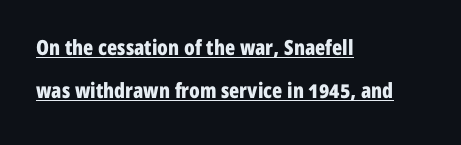
Quick note: not italic, upright. This sample is left-justified, so line endings fall wherever the words run out. Look at the stroke-to-counter ratio: heavy, a bold. Students, note that the glyphs here touch the page at normal intervals. What's the leading like? Stretched, with rows far apart. You can see a thin bar hugging the bottom of the glyphs.
